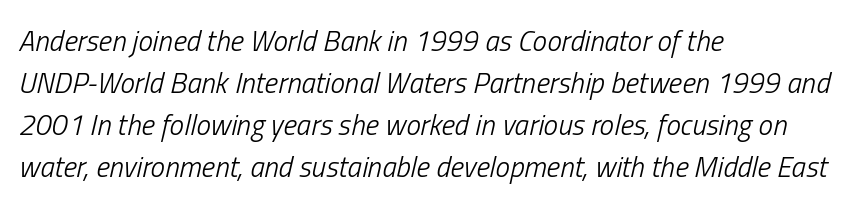
The image shows 29 px light, condensed type, italic (leaning right); set left-aligned, normal line spacing (1.45x), normal letter spacing, not underlined; low stroke contrast and a medium x-height.
